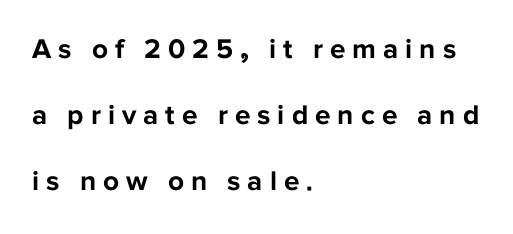
{"serif": "no", "italic": "no", "bold": "yes", "weight": "bold", "width": "normal", "stroke_contrast": "low", "x_height": "medium", "monospaced": "no", "underline": "no", "align": "left", "line_spacing": "loose", "line_spacing_ratio": 2.35, "letter_spacing": "wide", "letter_spacing_em": 0.25, "glyph_px": 28}
